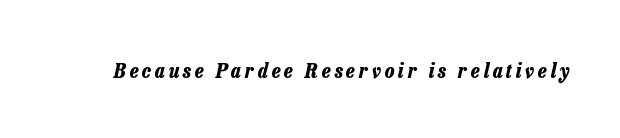
{"italic": "yes", "lean": "right", "slant_degrees": 13, "bold": "yes", "underline": "no", "glyph_px": 21}
